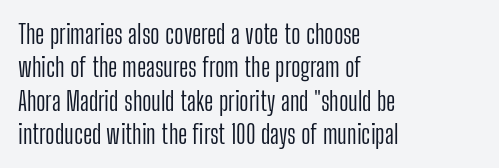
{"italic": "no", "bold": "no", "underline": "no", "align": "left", "line_spacing": "normal", "line_spacing_ratio": 1.28, "letter_spacing": "normal", "letter_spacing_em": 0.0, "glyph_px": 26}
